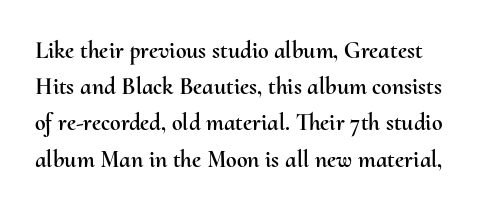
Q: Is the text italic (slanted)? A: No, it is upright.
Q: Is the text underlined? A: No.
Q: Is the spacing between letters normal or unusually wide? A: Normal.
Q: Is the spacing between lines tight, normal or loose? A: Normal.
